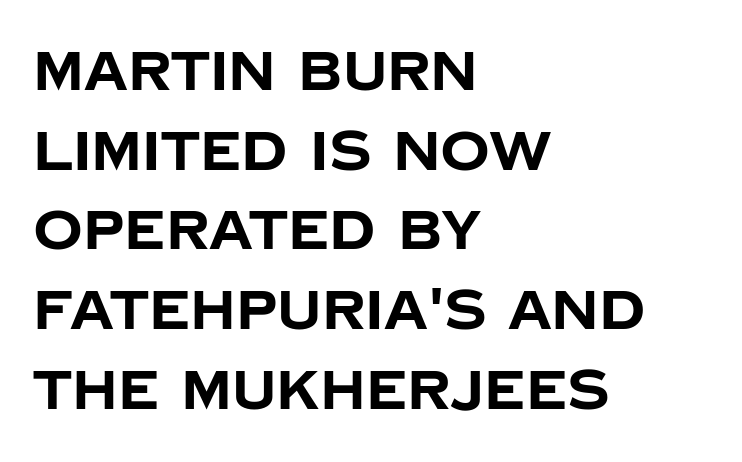
The image shows 55 px bold sans-serif type, upright; set left-aligned, normal line spacing (1.45x), normal letter spacing, not underlined; low stroke contrast and a large x-height.
